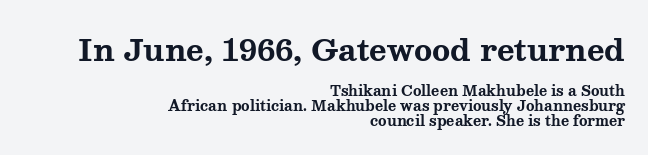
Students, this is bold: see how much ink each stroke carries. The paragraph shown leans on its right margin. The face used here is seriffed, in the tradition of book romans. No word sits above an underline. Honestly, the rows look squashed on top of each other.
